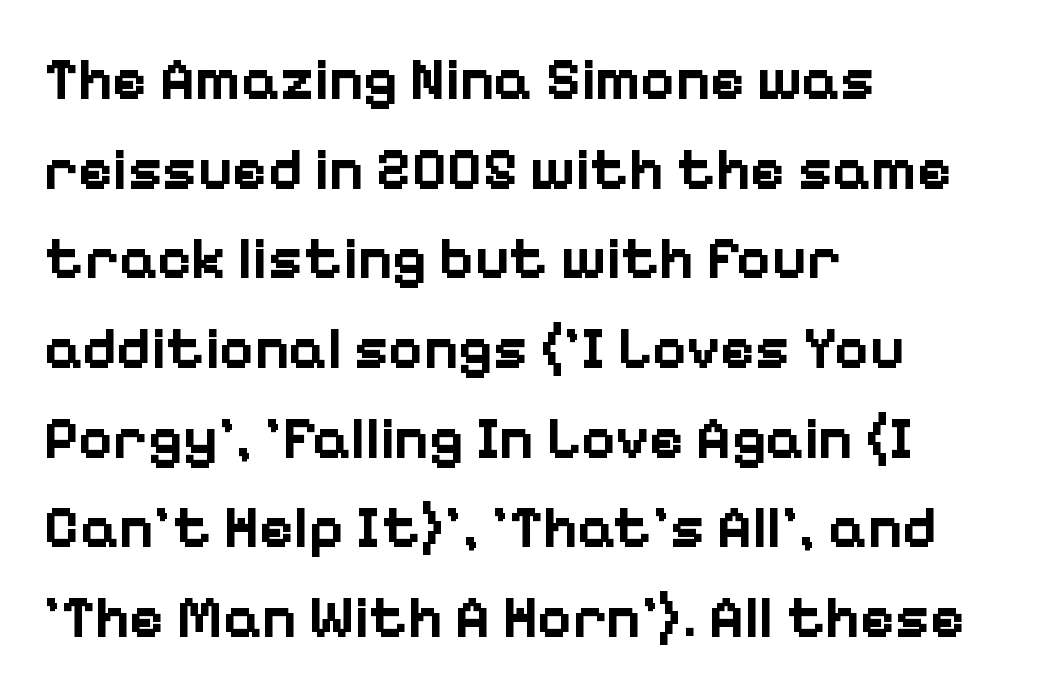
Nothing unusual about the tracking: characters are spaced as the font intends. Pretty heavy lettering here — definitely bold. It's the straight-up-and-down kind of type. Stroke terminals: plain, sans-serif. Casual observation: everything's shoved over to the left.
